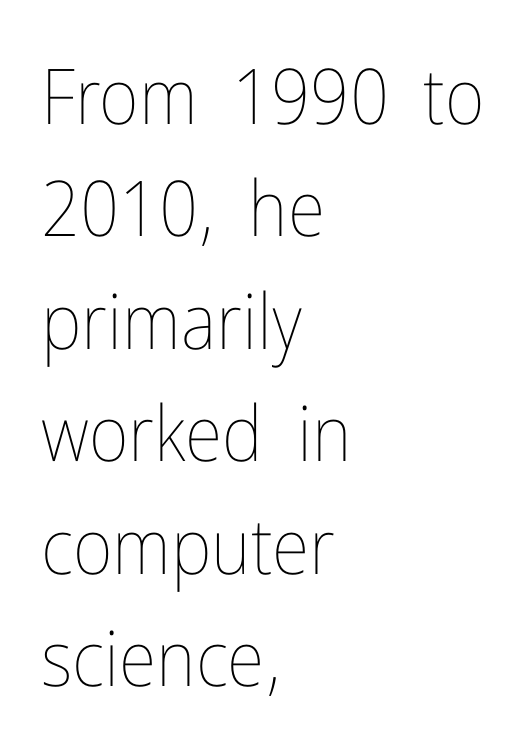
Stroke thickness stays within the range of a standard reading face or lighter. Rule under the text: the space is simply empty. The paragraph shown leans on its left margin. The passage shown stacks its lines at a standard gap. This rendering leaves character spacing at its baseline value.
